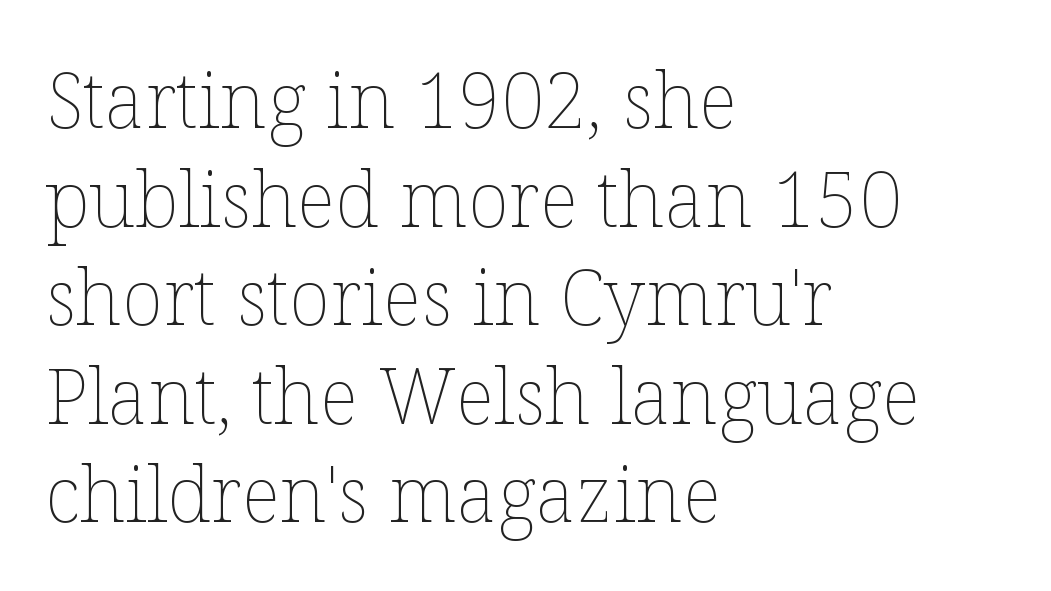
{"italic": "no", "bold": "no", "weight": "thin", "width": "normal", "stroke_contrast": "low", "x_height": "medium", "monospaced": "no", "underline": "no", "align": "left", "line_spacing": "normal", "line_spacing_ratio": 1.28, "letter_spacing": "normal", "letter_spacing_em": 0.0, "glyph_px": 77}
